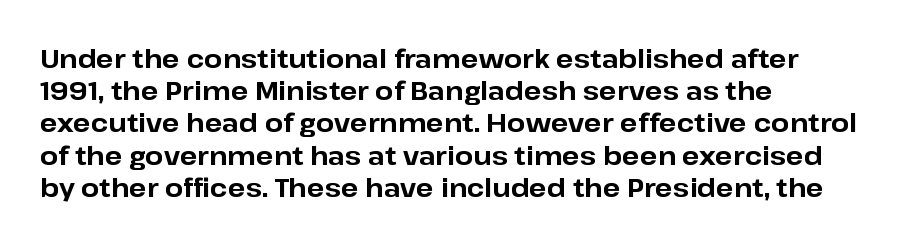
Q: Is the text bold? A: Yes.
Q: Is the text italic (slanted)? A: No, it is upright.
Q: Is the text underlined? A: No.
Q: How is the paragraph aligned? A: Left-aligned.
Q: Is the spacing between letters normal or unusually wide? A: Normal.
